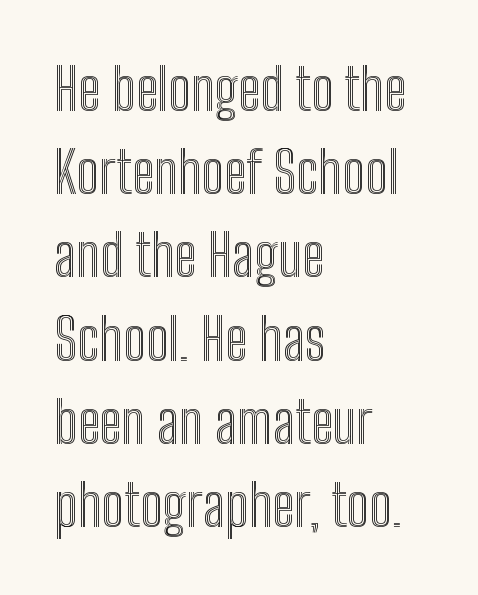
{"italic": "no", "width": "condensed", "x_height": "medium", "monospaced": "no", "underline": "no", "align": "left", "line_spacing": "normal", "line_spacing_ratio": 1.46, "letter_spacing": "normal", "letter_spacing_em": 0.0, "glyph_px": 57}
